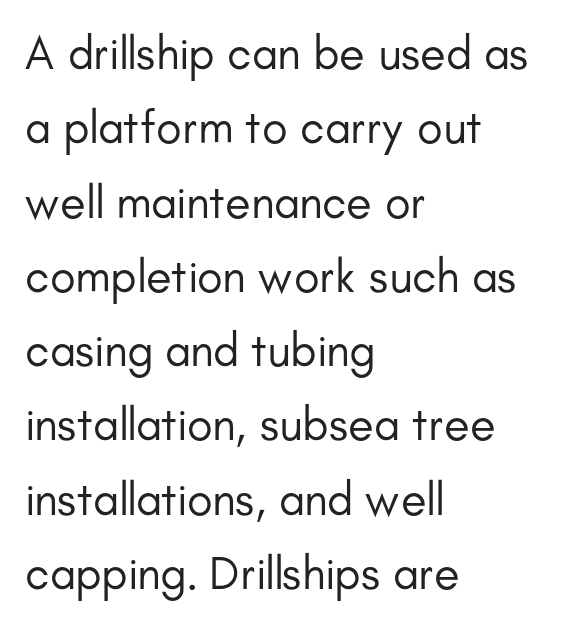
Q: Is the text bold? A: No.
Q: Is the text italic (slanted)? A: No, it is upright.
Q: Is the typeface a serif or a sans-serif typeface? A: Sans-serif.
Q: Is the text underlined? A: No.
Q: How is the paragraph aligned? A: Left-aligned.
Q: Is the spacing between letters normal or unusually wide? A: Normal.
Q: Is the spacing between lines tight, normal or loose? A: Normal.
Q: Width (condensed, normal, or wide)? A: Normal.
Q: Stroke contrast? A: Low.
Q: x-height? A: Small.
Q: Monospaced? A: No.
